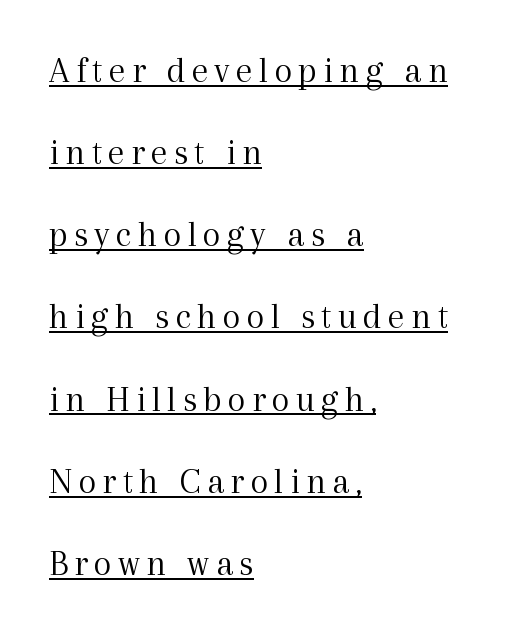
{"serif": "yes", "italic": "no", "bold": "no", "weight": "light", "width": "normal", "x_height": "medium", "monospaced": "no", "underline": "yes", "align": "left", "line_spacing": "loose", "line_spacing_ratio": 2.22, "glyph_px": 37}
